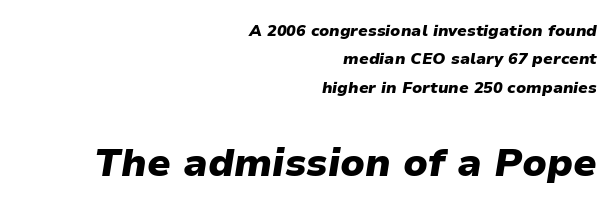
Tracking value appears to be zero — textbook default spacing. The designer gave the closing block more size than the opening block. Clear beneath every line of the passage. Notice how the stems are inclined rather than vertical — that's the hallmark of italics. Spacing verdict: proportional, widths tailored to each character. Line ends are locked; line starts wander.
